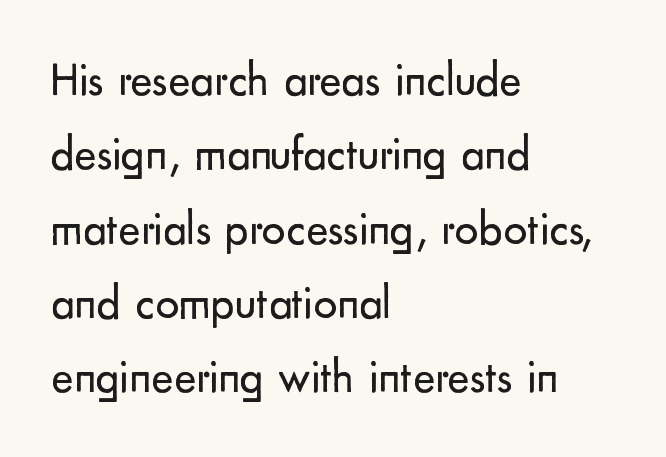
A typesetter would label this face a sans. No extra ink here — the face is not bold. Layout note: lines flush left. The type is set solid horizontally, with unmodified tracking. Leading matches the norm, producing a regular column.
